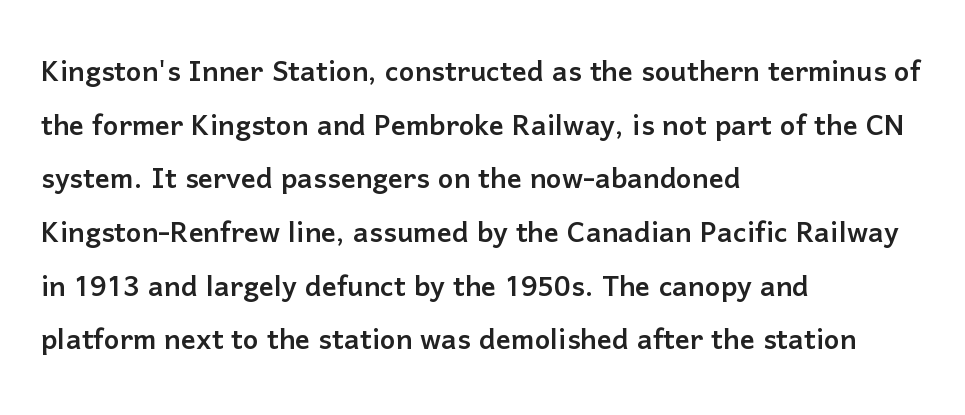
{"serif": "no", "italic": "no", "width": "normal", "stroke_contrast": "low", "x_height": "medium", "monospaced": "no", "underline": "no", "align": "left", "line_spacing": "normal", "line_spacing_ratio": 1.45, "letter_spacing": "normal", "letter_spacing_em": 0.0, "glyph_px": 37}
